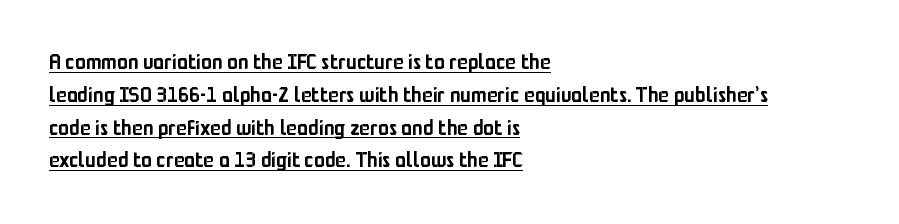
Q: Is the text bold? A: Semi-bold.
Q: Is the text italic (slanted)? A: No, it is upright.
Q: Is the text underlined? A: Yes.
Q: How is the paragraph aligned? A: Left-aligned.
Q: Is the spacing between letters normal or unusually wide? A: Normal.
Q: Is the spacing between lines tight, normal or loose? A: Normal.
